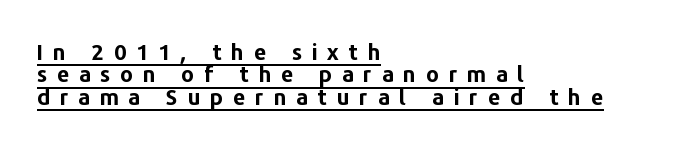
The image shows 22 px bold type, upright; set left-aligned, tight line spacing (1.02x), unusually wide letter spacing (+0.44 em), underlined.
